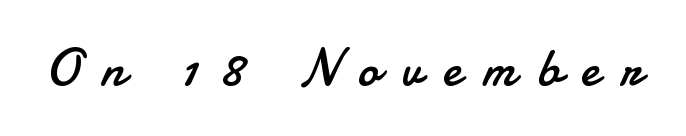
Q: Is the text bold? A: No.
Q: Is the text italic (slanted)? A: Yes.
Q: Is the typeface a serif or a sans-serif typeface? A: Sans-serif.
Q: Is the text underlined? A: No.
Q: Is the spacing between letters normal or unusually wide? A: Unusually wide.
Q: Width (condensed, normal, or wide)? A: Normal.
Q: Stroke contrast? A: Low.
Q: x-height? A: Small.
Q: Monospaced? A: No.
